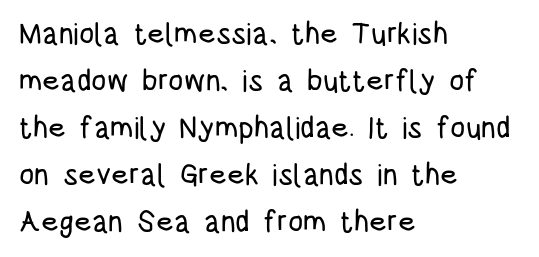
The rendering anchors every line to the left-hand side. The font family rendered here belongs to the sans-serif group. Honestly, the letter spacing is just normal — you wouldn't notice it. The rendering uses natural spacing where letterforms have individual widths. Posture: upright roman. This block has exactly the height ordinary leading produces.
